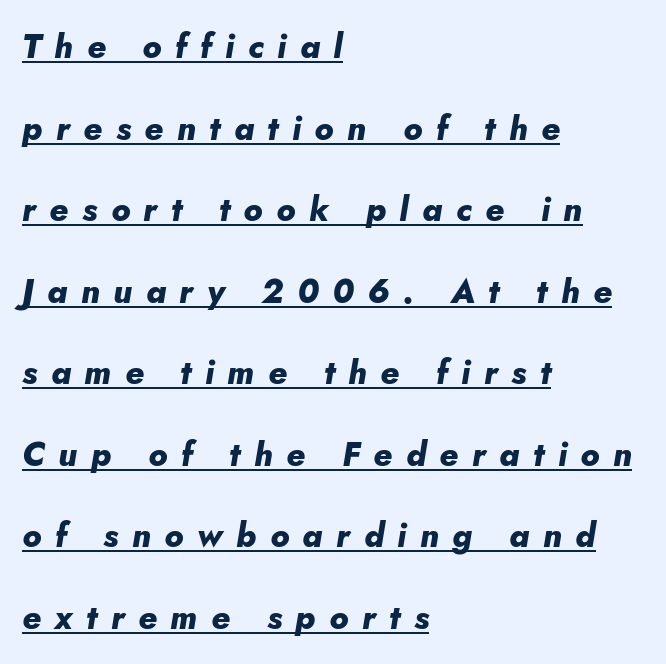
Spacing verdict: proportional, widths tailored to each character. Line spacing here is loose. Left-aligned paragraph, ragged on the right. Glance below the letters and you will spot a drawn line. The line texture is sparse and dotted thanks to wide tracking. Weight check: bold — yes, fully.
